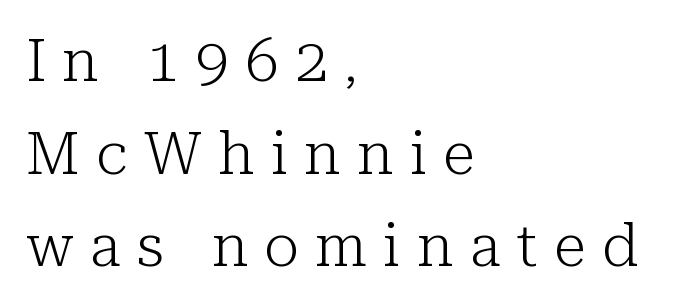
{"serif": "yes", "italic": "no", "bold": "no", "weight": "light", "width": "normal", "stroke_contrast": "low", "x_height": "medium", "monospaced": "no", "underline": "no", "align": "left", "line_spacing": "normal", "line_spacing_ratio": 1.57, "letter_spacing": "wide", "letter_spacing_em": 0.28, "glyph_px": 59}
